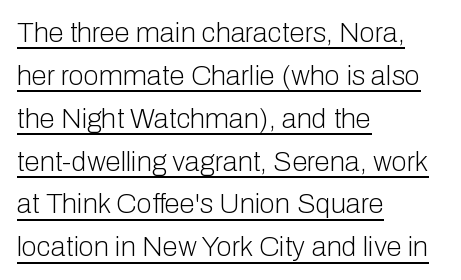
Here the glyphs are tracked normally, forming tight word shapes. A roman cut, with each character standing at attention. In terms of leading, this rendering sits right in the middle. Is this a heavy cut? Hardly; it is regular or lighter. Looks like regular typesetting: each glyph gets only the width it needs. A baseline rule has been typeset under these characters.
